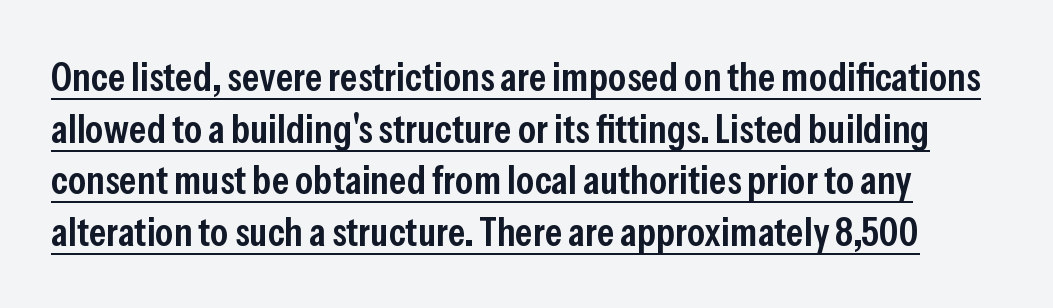
Rendered with straight, roman letterforms. Each letter keeps its own natural width here, so spacing adapts to shape. This block has exactly the height ordinary leading produces. Compared with an ordinary text face, these strokes are moderately heavier — a semibold. You can tell from the bare stems that sans-serif type was used. The line texture is even and compact thanks to regular tracking.
